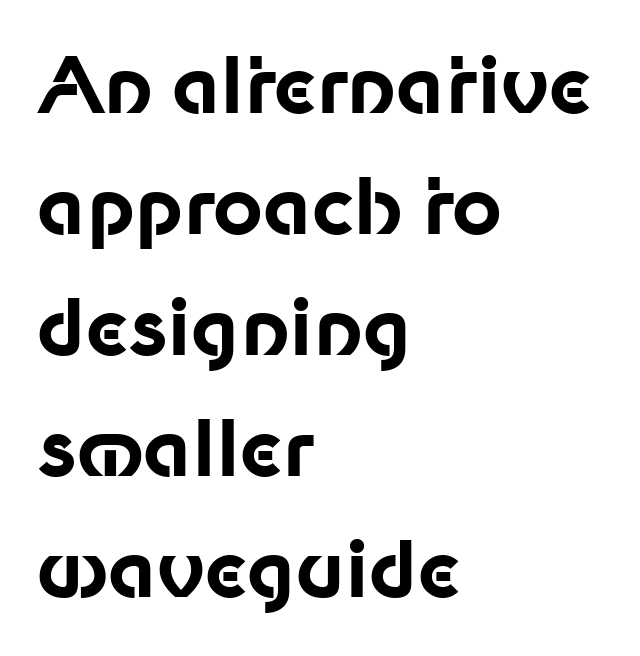
{"serif": "no", "italic": "no", "bold": "yes", "weight": "bold", "width": "normal", "stroke_contrast": "low", "x_height": "medium", "monospaced": "no", "underline": "no", "align": "left", "line_spacing": "normal", "line_spacing_ratio": 1.57, "letter_spacing": "normal", "letter_spacing_em": 0.0, "glyph_px": 77}
